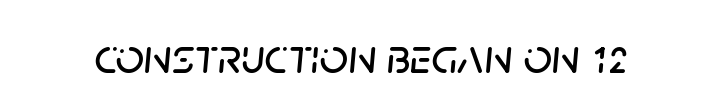
The image shows 50 px text type, italic (leaning right); set normal letter spacing, not underlined; low stroke contrast and a large x-height.
